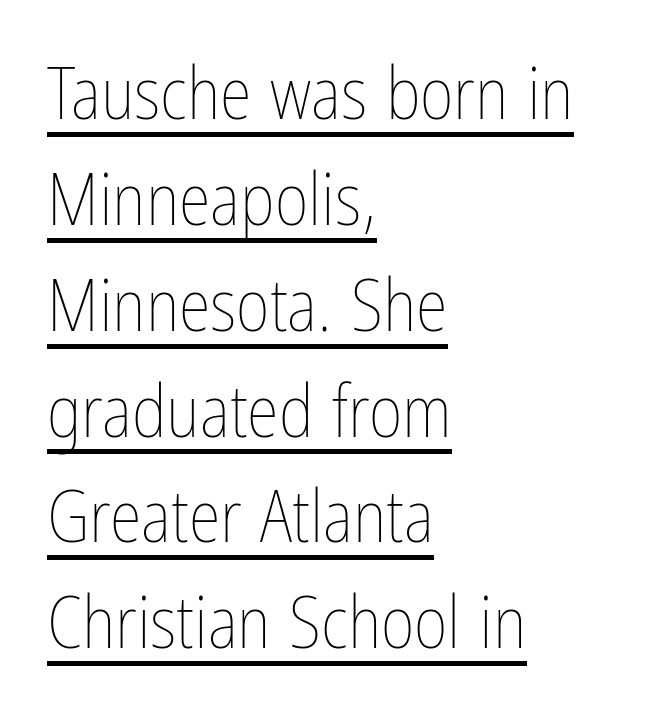
Q: Is the text bold? A: No.
Q: Is the text italic (slanted)? A: No, it is upright.
Q: Is the text underlined? A: Yes.
Q: How is the paragraph aligned? A: Left-aligned.
Q: Is the spacing between letters normal or unusually wide? A: Normal.
Q: Is the spacing between lines tight, normal or loose? A: Normal.
Q: Width (condensed, normal, or wide)? A: Condensed.
Q: Stroke contrast? A: Low.
Q: x-height? A: Medium.
Q: Monospaced? A: No.
